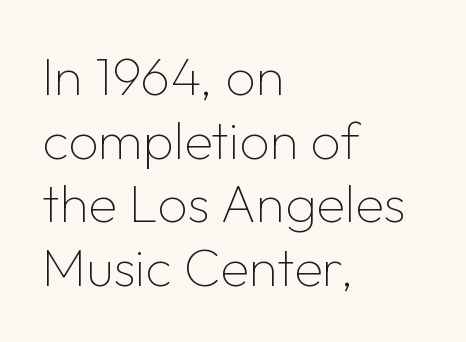
Q: Is the text bold? A: No.
Q: Is the text italic (slanted)? A: No, it is upright.
Q: Is the typeface a serif or a sans-serif typeface? A: Sans-serif.
Q: Is the text underlined? A: No.
Q: How is the paragraph aligned? A: Left-aligned.
Q: Is the spacing between letters normal or unusually wide? A: Normal.
Q: Width (condensed, normal, or wide)? A: Normal.
Q: Stroke contrast? A: Low.
Q: x-height? A: Medium.
Q: Monospaced? A: No.
